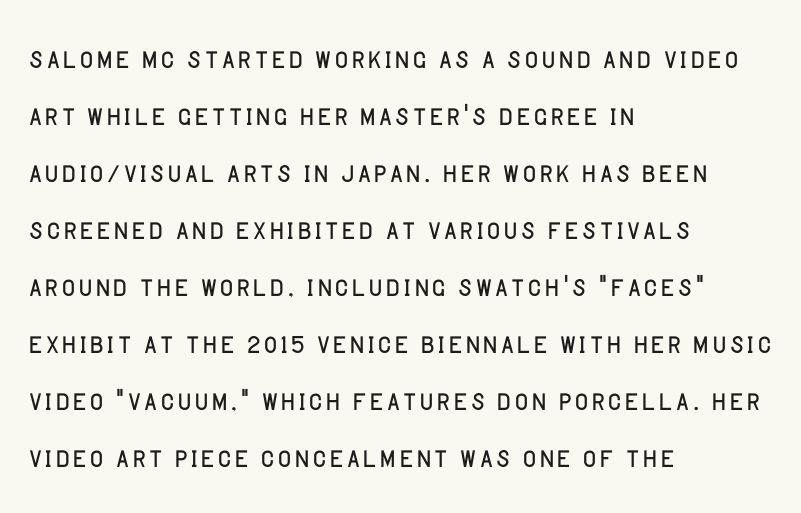
{"serif": "no", "italic": "no", "bold": "no", "weight": "light", "width": "normal", "stroke_contrast": "low", "x_height": "large", "monospaced": "no", "underline": "no", "align": "left", "line_spacing": "normal", "line_spacing_ratio": 1.54, "letter_spacing": "normal", "letter_spacing_em": 0.0, "glyph_px": 37}
